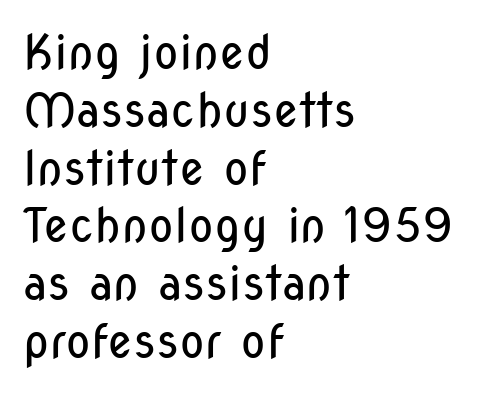
{"serif": "no", "italic": "no", "bold": "no", "weight": "regular", "width": "condensed", "stroke_contrast": "low", "x_height": "medium", "monospaced": "no", "underline": "no", "align": "left", "line_spacing_ratio": 1.23, "letter_spacing": "normal", "letter_spacing_em": 0.0, "glyph_px": 47}
